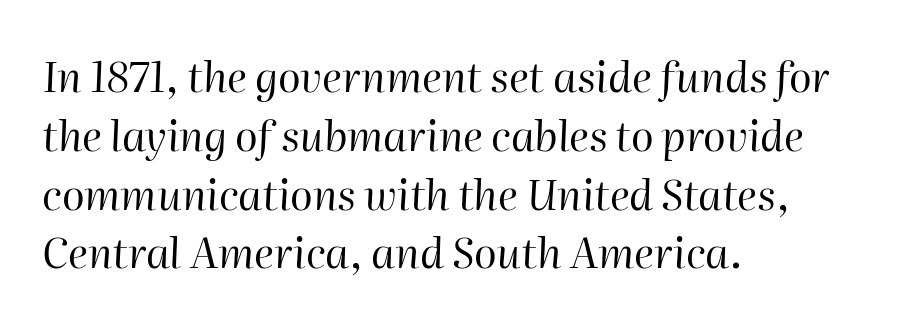
Q: Is the text bold? A: No.
Q: Is the text italic (slanted)? A: Yes, it leans right by about 2 degrees.
Q: Is the text underlined? A: No.
Q: How is the paragraph aligned? A: Left-aligned.
Q: Is the spacing between letters normal or unusually wide? A: Normal.
Q: Is the spacing between lines tight, normal or loose? A: Normal.
Q: Width (condensed, normal, or wide)? A: Normal.
Q: Stroke contrast? A: High.
Q: x-height? A: Medium.
Q: Monospaced? A: No.
